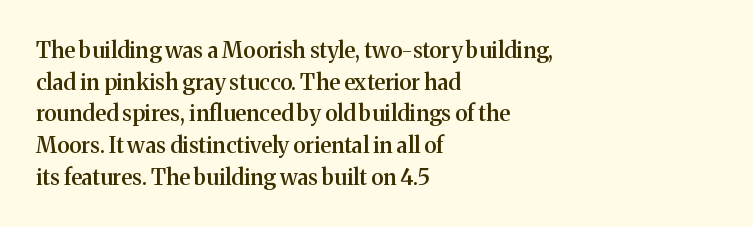
{"italic": "no", "bold": "semi", "underline": "no", "align": "left", "line_spacing": "normal", "line_spacing_ratio": 1.44, "letter_spacing": "normal", "letter_spacing_em": 0.0, "glyph_px": 22}
